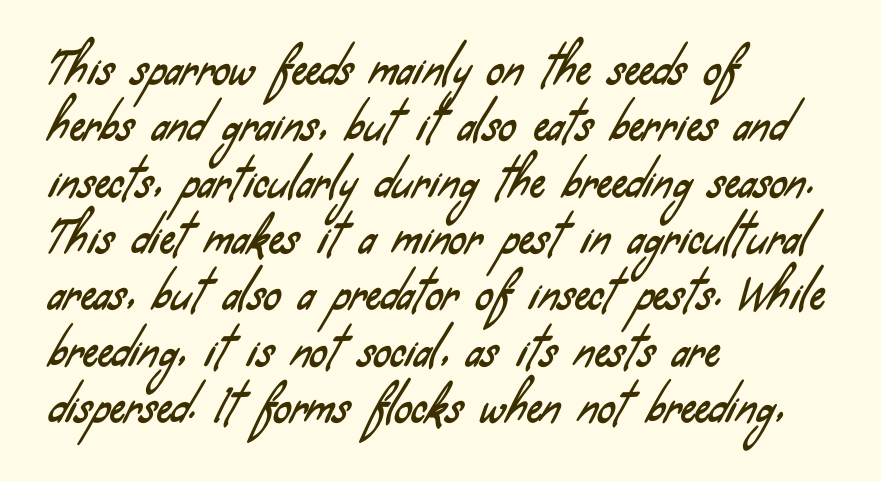
Q: Is the typeface a serif or a sans-serif typeface? A: Sans-serif.
Q: Is the text underlined? A: No.
Q: How is the paragraph aligned? A: Left-aligned.
Q: Is the spacing between letters normal or unusually wide? A: Normal.
Q: Is the spacing between lines tight, normal or loose? A: Normal.
Q: Width (condensed, normal, or wide)? A: Condensed.
Q: Stroke contrast? A: Low.
Q: x-height? A: Small.
Q: Monospaced? A: No.
